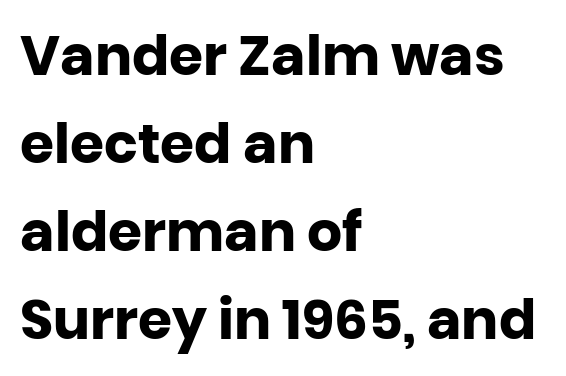
The image shows 55 px heavy sans-serif type, upright; set left-aligned, normal line spacing (1.6x), normal letter spacing, not underlined; low stroke contrast and a large x-height.
